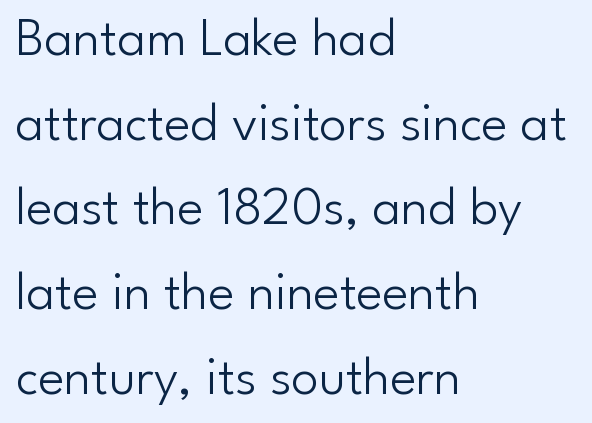
Q: Is the text bold? A: No.
Q: Is the text italic (slanted)? A: No, it is upright.
Q: Is the typeface a serif or a sans-serif typeface? A: Sans-serif.
Q: Is the text underlined? A: No.
Q: How is the paragraph aligned? A: Left-aligned.
Q: Is the spacing between letters normal or unusually wide? A: Normal.
Q: Is the spacing between lines tight, normal or loose? A: Normal.
Q: Width (condensed, normal, or wide)? A: Normal.
Q: Stroke contrast? A: Low.
Q: x-height? A: Small.
Q: Monospaced? A: No.
